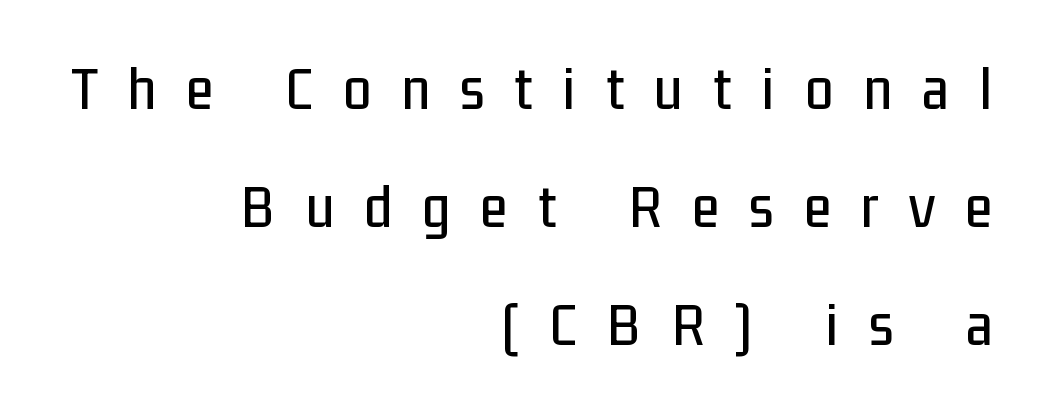
Q: Is the text italic (slanted)? A: No, it is upright.
Q: Is the typeface a serif or a sans-serif typeface? A: Sans-serif.
Q: Is the text underlined? A: No.
Q: How is the paragraph aligned? A: Right-aligned.
Q: Is the spacing between letters normal or unusually wide? A: Unusually wide.
Q: Width (condensed, normal, or wide)? A: Condensed.
Q: Stroke contrast? A: Low.
Q: x-height? A: Medium.
Q: Monospaced? A: No.
